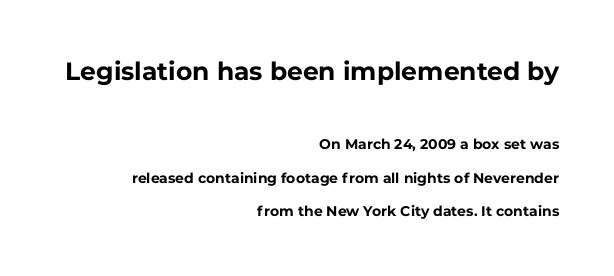
Q: Is the text bold? A: Yes.
Q: Is the text italic (slanted)? A: No, it is upright.
Q: Is the text underlined? A: No.
Q: How is the paragraph aligned? A: Right-aligned.
Q: Is the spacing between letters normal or unusually wide? A: Normal.
Q: Is the spacing between lines tight, normal or loose? A: Loose.
Q: Which block of text is set in a larger size, the first (top) or the second (bottom)? A: The first (top) one.
